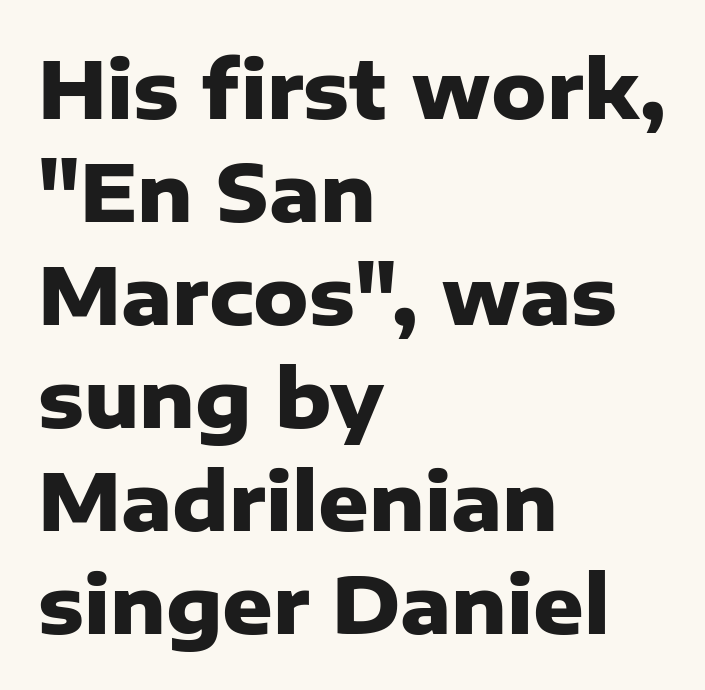
Q: Is the text bold? A: Yes.
Q: Is the text italic (slanted)? A: No, it is upright.
Q: Is the typeface a serif or a sans-serif typeface? A: Sans-serif.
Q: Is the text underlined? A: No.
Q: How is the paragraph aligned? A: Left-aligned.
Q: Is the spacing between letters normal or unusually wide? A: Normal.
Q: Is the spacing between lines tight, normal or loose? A: Normal.
Q: Width (condensed, normal, or wide)? A: Normal.
Q: Stroke contrast? A: Low.
Q: x-height? A: Medium.
Q: Monospaced? A: No.
